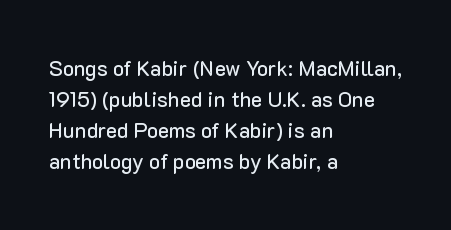
{"italic": "no", "underline": "no", "align": "left", "line_spacing": "normal", "line_spacing_ratio": 1.47, "letter_spacing": "normal", "letter_spacing_em": 0.0, "glyph_px": 21}
